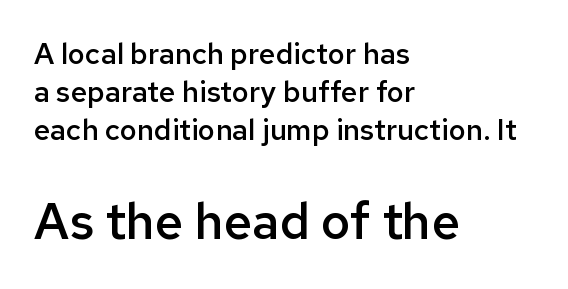
Q: Is the text bold? A: Semi-bold.
Q: Is the text italic (slanted)? A: No, it is upright.
Q: Is the typeface a serif or a sans-serif typeface? A: Sans-serif.
Q: Is the text underlined? A: No.
Q: How is the paragraph aligned? A: Left-aligned.
Q: Is the spacing between letters normal or unusually wide? A: Normal.
Q: Is the spacing between lines tight, normal or loose? A: Normal.
Q: Which block of text is set in a larger size, the first (top) or the second (bottom)? A: The second (bottom) one.
Q: Width (condensed, normal, or wide)? A: Normal.
Q: Stroke contrast? A: Low.
Q: x-height? A: Medium.
Q: Monospaced? A: No.
